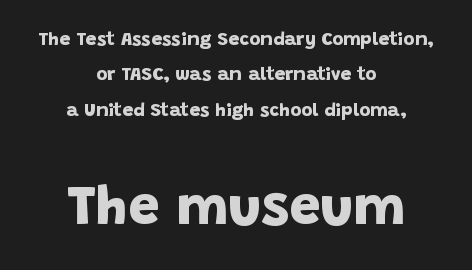
The image shows 56 px bold sans-serif type; set centered, line spacing 1.86x, normal letter spacing, not underlined; the second (bottom) block is 2.95x larger; low stroke contrast and a large x-height.
